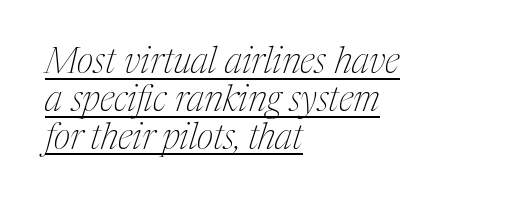
Q: Is the text bold? A: No.
Q: Is the text italic (slanted)? A: Yes, it leans right by about 17 degrees.
Q: Is the typeface a serif or a sans-serif typeface? A: Serif.
Q: Is the text underlined? A: Yes.
Q: How is the paragraph aligned? A: Left-aligned.
Q: Is the spacing between letters normal or unusually wide? A: Normal.
Q: Is the spacing between lines tight, normal or loose? A: Tight.
Q: Width (condensed, normal, or wide)? A: Condensed.
Q: Stroke contrast? A: Medium.
Q: x-height? A: Medium.
Q: Monospaced? A: No.
